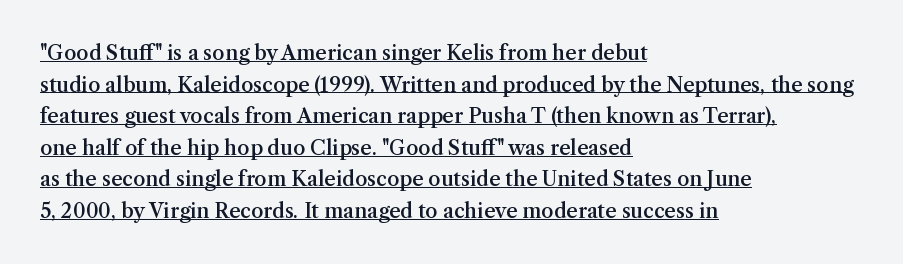
The text block is weighted toward the left margin, trailing off unevenly rightward. Stroke thickness is moderately raised; the sample reads as semibold. One glance says typical: line gaps are just what's usual. A typographer would call this underscored text. Standard letterfit; no display-style spreading of the glyphs. Style check: upright.
